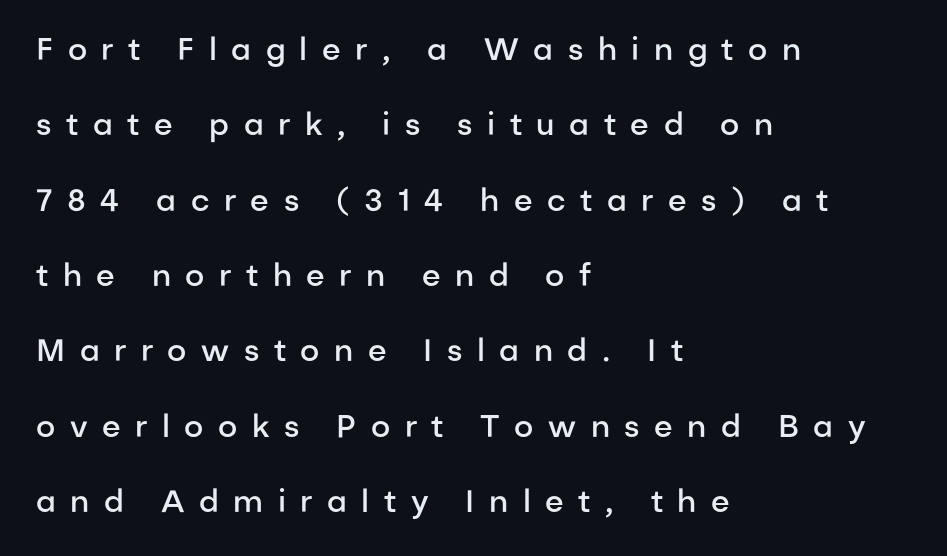
Firm but not heavy-handed strokes: this text is semibold. Any mark beneath the type? The region is blank. The rendering uses a large line-height, opening up the rows. You can tell from the bare stems that sans-serif type was used. Line beginnings align vertically; line endings do not.
